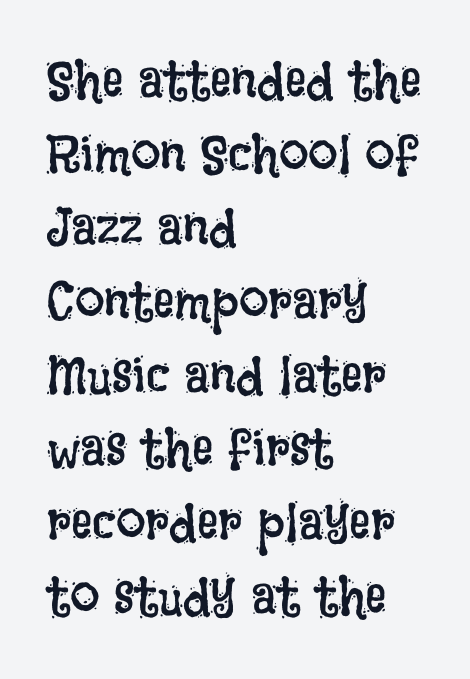
The image shows 53 px regular-weight, condensed type, upright; set left-aligned, normal line spacing (1.39x), normal letter spacing, not underlined; low stroke contrast and a large x-height.
